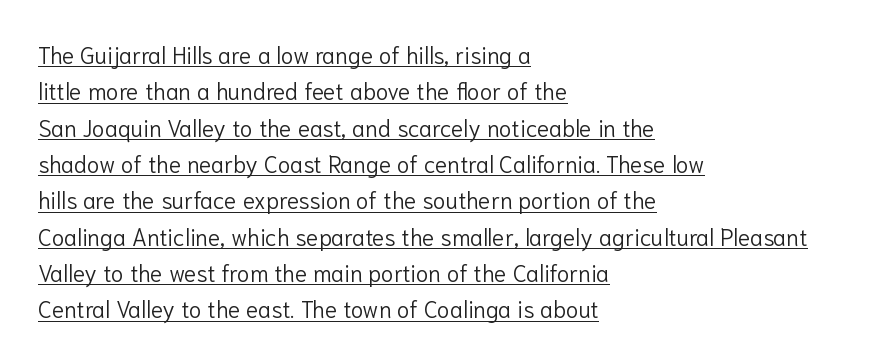
Q: Is the text bold? A: No.
Q: Is the text italic (slanted)? A: No, it is upright.
Q: Is the text underlined? A: Yes.
Q: How is the paragraph aligned? A: Left-aligned.
Q: Is the spacing between letters normal or unusually wide? A: Normal.
Q: Is the spacing between lines tight, normal or loose? A: Normal.
